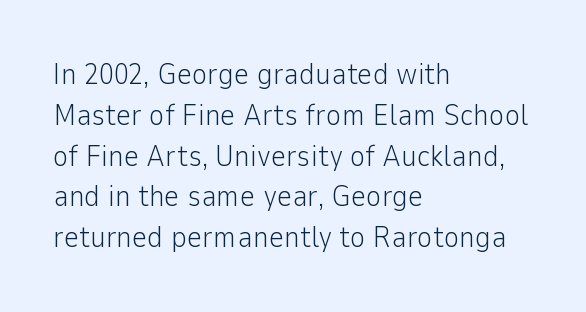
{"serif": "no", "italic": "no", "bold": "no", "weight": "light", "width": "normal", "stroke_contrast": "low", "x_height": "medium", "monospaced": "no", "underline": "no", "align": "left", "line_spacing": "normal", "line_spacing_ratio": 1.36, "letter_spacing": "normal", "letter_spacing_em": 0.0, "glyph_px": 30}
